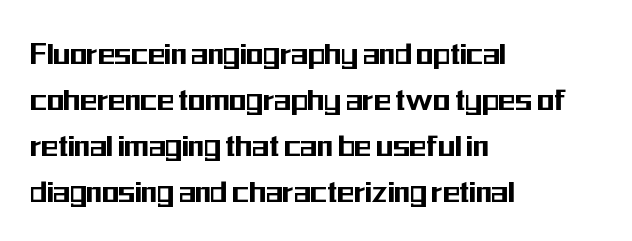
The image shows 35 px condensed sans-serif type, upright; set left-aligned, normal line spacing (1.31x), normal letter spacing, not underlined; medium stroke contrast and a medium x-height.
